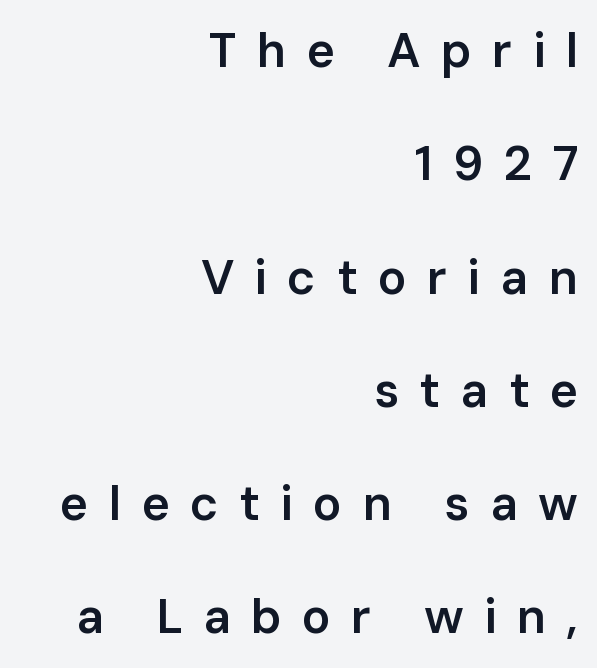
Q: Is the text bold? A: Semi-bold.
Q: Is the text italic (slanted)? A: No, it is upright.
Q: Is the typeface a serif or a sans-serif typeface? A: Sans-serif.
Q: Is the text underlined? A: No.
Q: How is the paragraph aligned? A: Right-aligned.
Q: Is the spacing between letters normal or unusually wide? A: Unusually wide.
Q: Is the spacing between lines tight, normal or loose? A: Loose.
Q: Width (condensed, normal, or wide)? A: Normal.
Q: Stroke contrast? A: Low.
Q: x-height? A: Medium.
Q: Monospaced? A: No.
